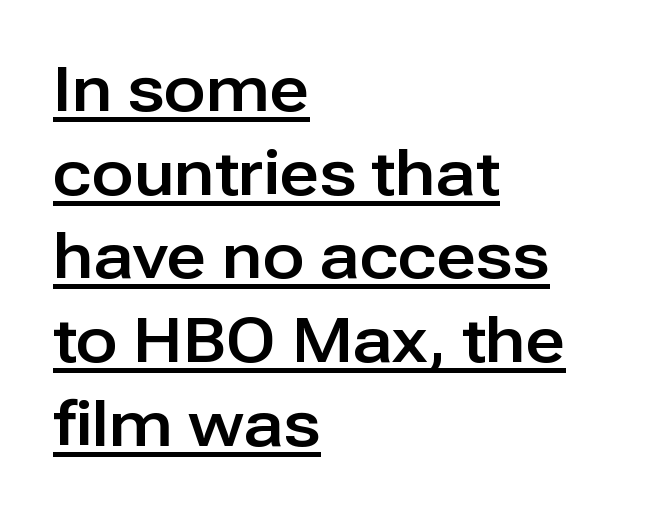
{"serif": "no", "italic": "no", "width": "normal", "stroke_contrast": "low", "x_height": "medium", "monospaced": "no", "underline": "yes", "align": "left", "line_spacing": "normal", "line_spacing_ratio": 1.35, "letter_spacing": "normal", "letter_spacing_em": 0.0, "glyph_px": 62}
